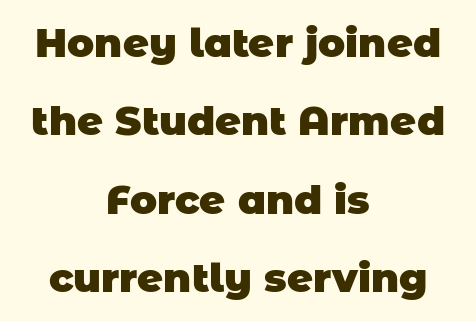
{"serif": "no", "bold": "yes", "weight": "heavy", "width": "normal", "stroke_contrast": "low", "x_height": "large", "monospaced": "no", "underline": "no", "align": "center", "line_spacing": "loose", "line_spacing_ratio": 1.96, "letter_spacing": "normal", "letter_spacing_em": 0.0, "glyph_px": 40}
